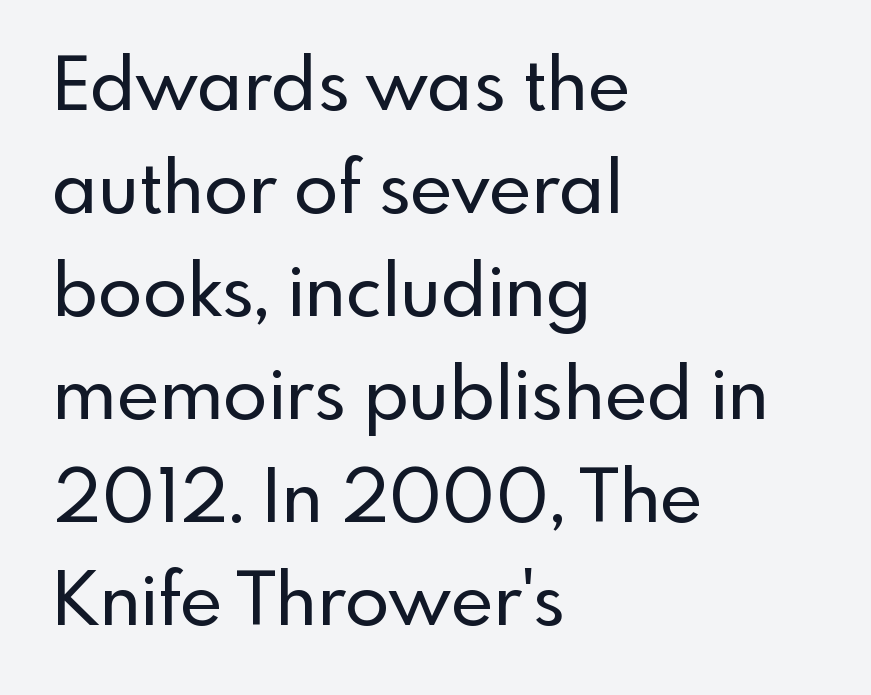
The image shows 73 px sans-serif type, upright; set left-aligned, normal line spacing (1.41x), normal letter spacing, not underlined; a small x-height.
